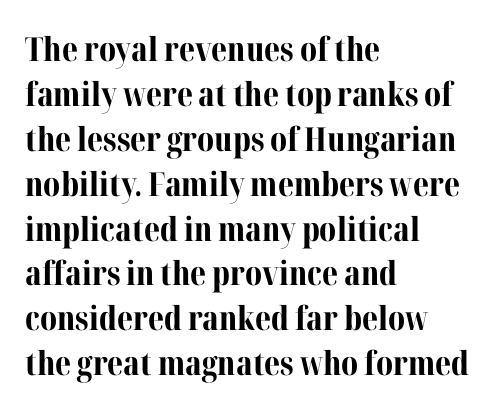
Q: Is the text bold? A: Yes.
Q: Is the text italic (slanted)? A: No, it is upright.
Q: Is the typeface a serif or a sans-serif typeface? A: Serif.
Q: Is the text underlined? A: No.
Q: How is the paragraph aligned? A: Left-aligned.
Q: Is the spacing between letters normal or unusually wide? A: Normal.
Q: Is the spacing between lines tight, normal or loose? A: Normal.
Q: Width (condensed, normal, or wide)? A: Normal.
Q: Stroke contrast? A: Medium.
Q: x-height? A: Medium.
Q: Monospaced? A: No.
